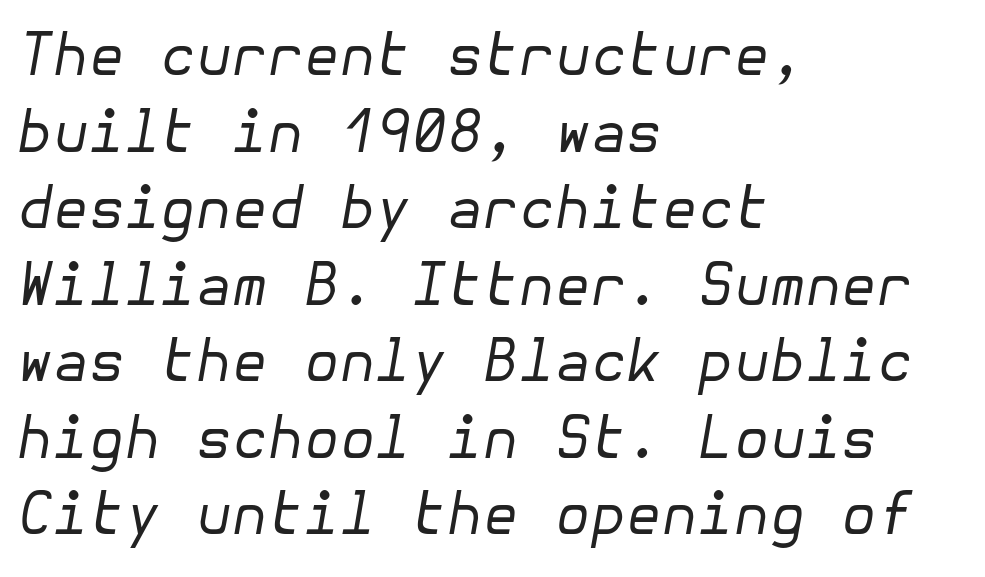
Regarding leading, the lines here are spaced in the standard way. The foot of each line stays bare and open. Would a proofreader flag this as italicized? Yes. Stroke thickness stays within the range of a standard reading face or lighter. Does the copy run flush right? No — it runs flush left. Short note: letters normally spaced.
